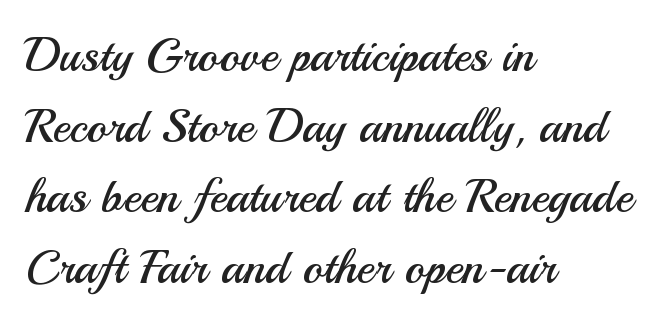
Character widths vary here, with narrow letters taking less room than wide ones. Vertical spacing — default. A typesetter would call this zero additional tracking. Is the stroke heavy? The answer is a plain regular-or-lighter. If you drew a ruler down the left edge, every line would touch it.
